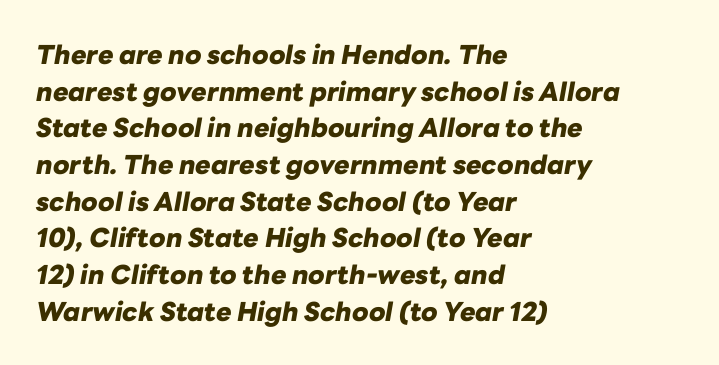
Q: Is the text bold? A: Yes.
Q: Is the text italic (slanted)? A: Yes, it leans right by about 10 degrees.
Q: Is the text underlined? A: No.
Q: How is the paragraph aligned? A: Left-aligned.
Q: Is the spacing between letters normal or unusually wide? A: Normal.
Q: Is the spacing between lines tight, normal or loose? A: Normal.
